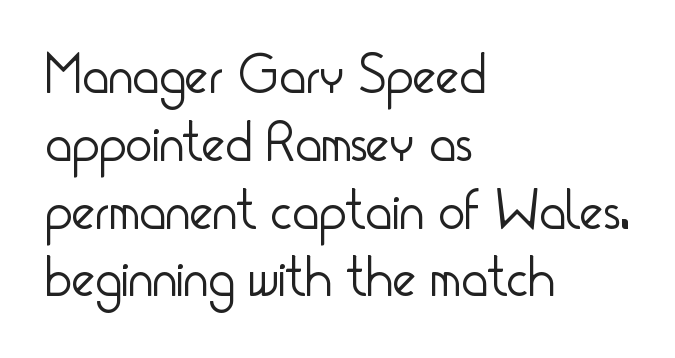
Q: Is the text bold? A: No.
Q: Is the text italic (slanted)? A: No, it is upright.
Q: Is the typeface a serif or a sans-serif typeface? A: Sans-serif.
Q: Is the text underlined? A: No.
Q: How is the paragraph aligned? A: Left-aligned.
Q: Is the spacing between letters normal or unusually wide? A: Normal.
Q: Width (condensed, normal, or wide)? A: Condensed.
Q: Stroke contrast? A: Low.
Q: x-height? A: Small.
Q: Monospaced? A: No.
